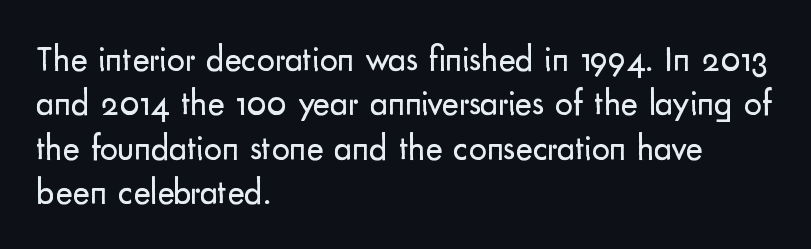
Q: Is the text bold? A: No.
Q: Is the text italic (slanted)? A: No, it is upright.
Q: Is the typeface a serif or a sans-serif typeface? A: Sans-serif.
Q: Is the text underlined? A: No.
Q: How is the paragraph aligned? A: Left-aligned.
Q: Is the spacing between letters normal or unusually wide? A: Normal.
Q: Width (condensed, normal, or wide)? A: Normal.
Q: Stroke contrast? A: Low.
Q: x-height? A: Small.
Q: Monospaced? A: No.
